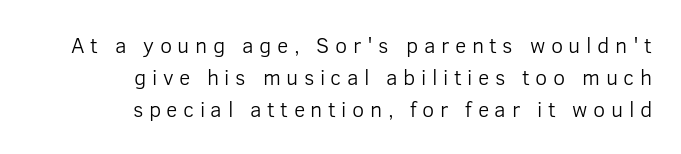
Q: Is the text bold? A: No.
Q: Is the text italic (slanted)? A: No, it is upright.
Q: Is the text underlined? A: No.
Q: How is the paragraph aligned? A: Right-aligned.
Q: Is the spacing between letters normal or unusually wide? A: Unusually wide.
Q: Is the spacing between lines tight, normal or loose? A: Normal.
